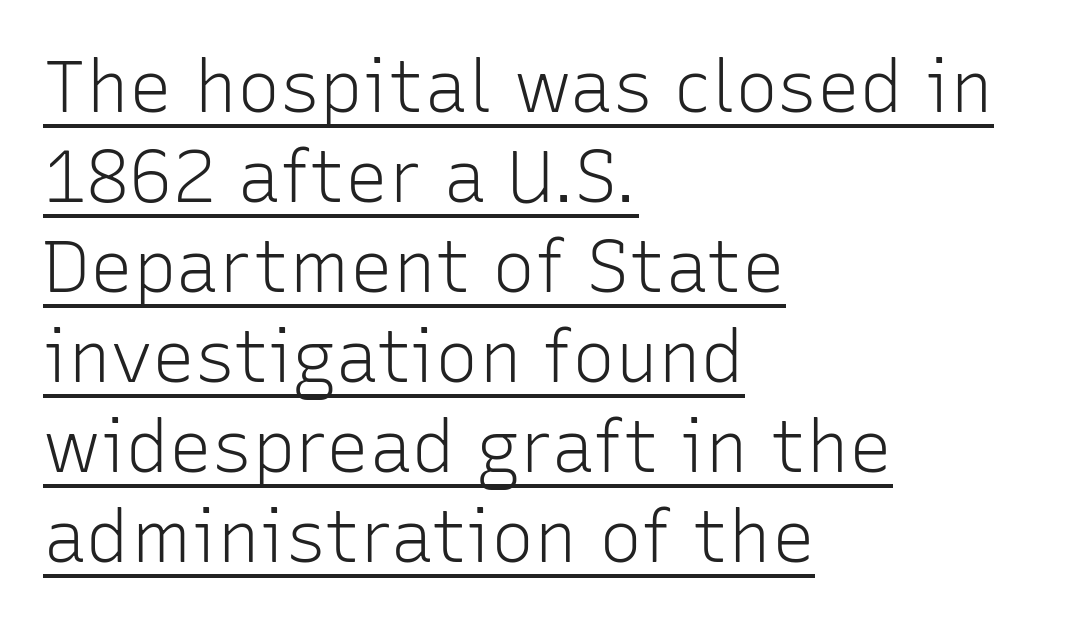
A continuous stroke trails under the words, as in a hyperlink. Posture: straight, roman, zero tilt. Leftover space on each line is placed entirely after the last word. This reads as an unemphasized weight, regular at the heaviest. Varying glyph widths throughout — classic text-font behaviour.
